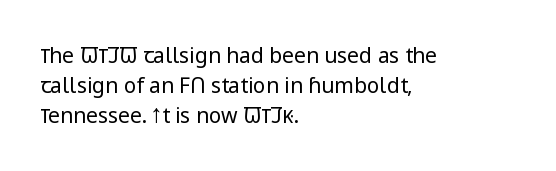
Q: Is the text bold? A: No.
Q: Is the text italic (slanted)? A: No, it is upright.
Q: Is the text underlined? A: No.
Q: How is the paragraph aligned? A: Left-aligned.
Q: Is the spacing between letters normal or unusually wide? A: Normal.
Q: Is the spacing between lines tight, normal or loose? A: Normal.
